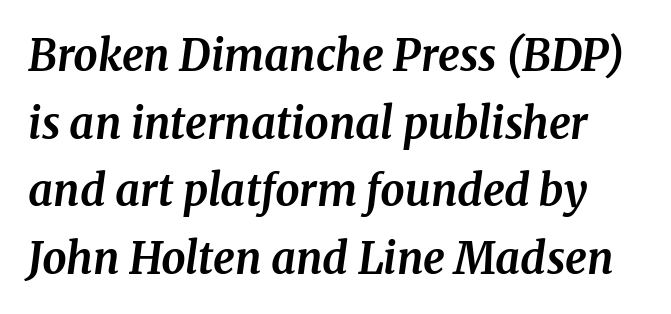
The image shows 43 px bold serif type, italic (leaning right); set normal line spacing (1.57x), normal letter spacing, not underlined; medium stroke contrast and a medium x-height.
